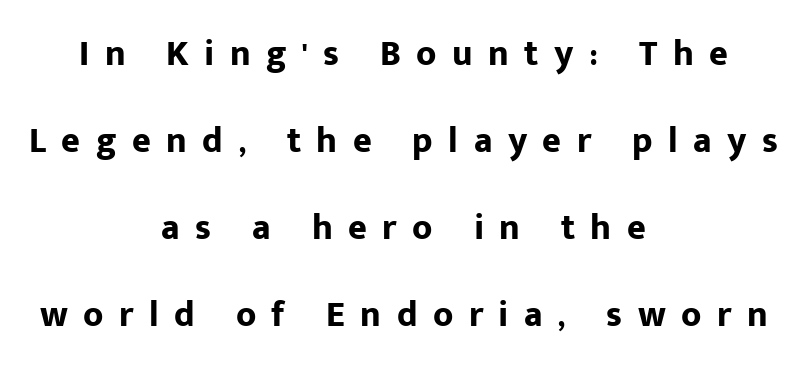
Rendered with straight, roman letterforms. Decoration check: the copy has no underline. You'd pick this weight for a headline — it's a proper bold. Successive baselines arrive slowly, with a big drop between each. Someone cranked the tracking dial way up on this one. The rendering positions every line midway between the sides.
